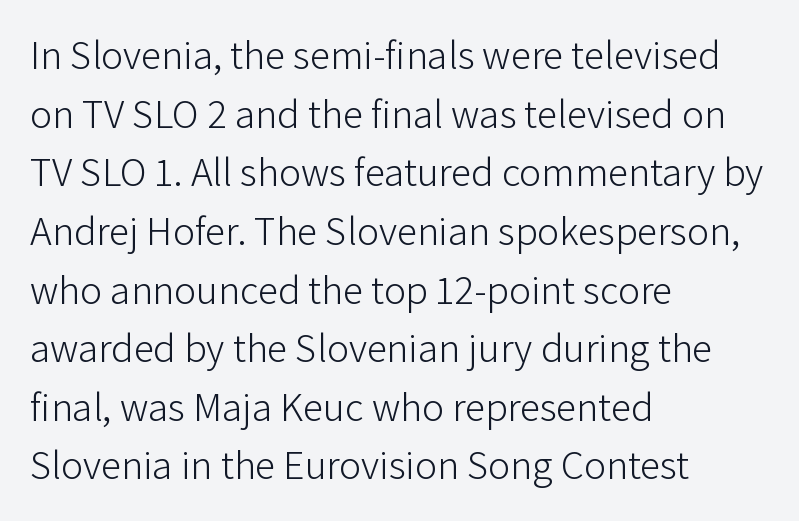
The image shows 41 px light sans-serif type, upright; set left-aligned, normal line spacing (1.43x), normal letter spacing, not underlined; low stroke contrast and a medium x-height.
